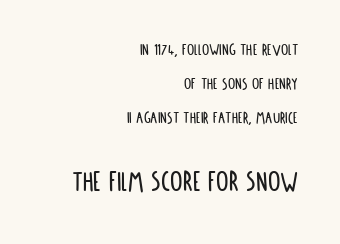
The image shows 31 px condensed sans-serif type, upright; set right-aligned, loose line spacing (1.9x), normal letter spacing, not underlined; the second (bottom) block is 1.72x larger; low stroke contrast and a large x-height.
